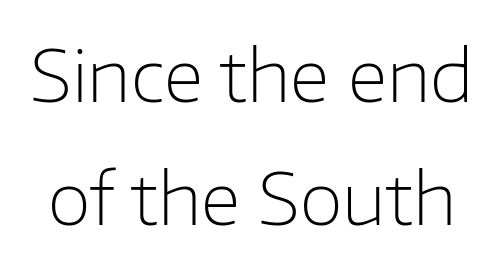
The image shows 71 px light sans-serif type, upright; set line spacing 1.73x, normal letter spacing, not underlined; low stroke contrast and a medium x-height.
